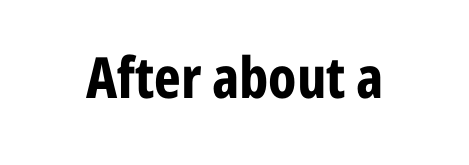
Q: Is the text bold? A: Yes.
Q: Is the text italic (slanted)? A: No, it is upright.
Q: Is the typeface a serif or a sans-serif typeface? A: Sans-serif.
Q: Is the text underlined? A: No.
Q: Is the spacing between letters normal or unusually wide? A: Normal.
Q: Width (condensed, normal, or wide)? A: Condensed.
Q: Stroke contrast? A: Low.
Q: x-height? A: Medium.
Q: Monospaced? A: No.
